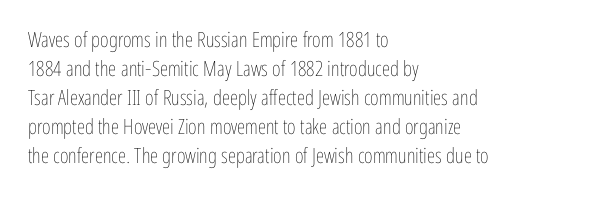
{"italic": "no", "bold": "no", "underline": "no", "align": "left", "line_spacing": "normal", "line_spacing_ratio": 1.38, "letter_spacing": "normal", "letter_spacing_em": 0.0, "glyph_px": 21}
